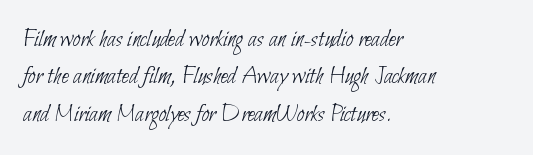
The image shows 26 px text type; set left-aligned, normal line spacing (1.44x), normal letter spacing, not underlined.
